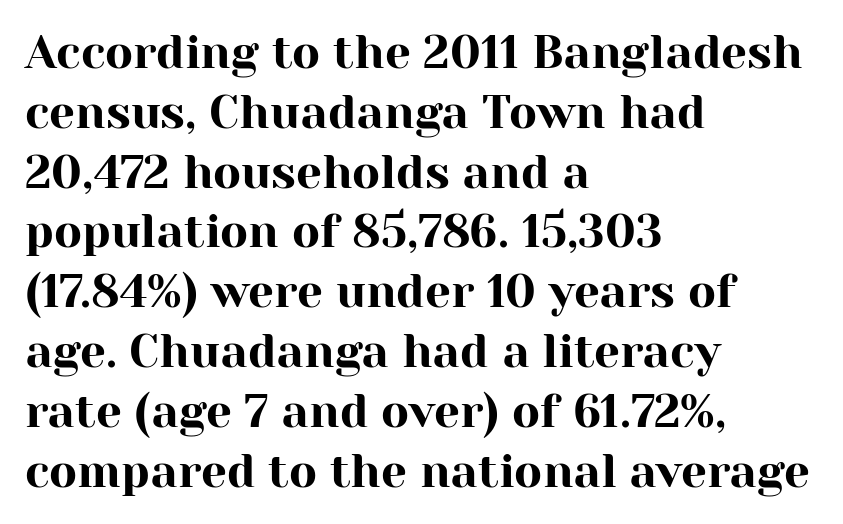
Is there any slant? The stems are plumb. The passage shown has conventional tracking throughout. Is there much room between lines? A standard amount, neither cramped nor airy. Regarding serifs, this sample has them. The text block is weighted toward the left margin, trailing off unevenly rightward.
